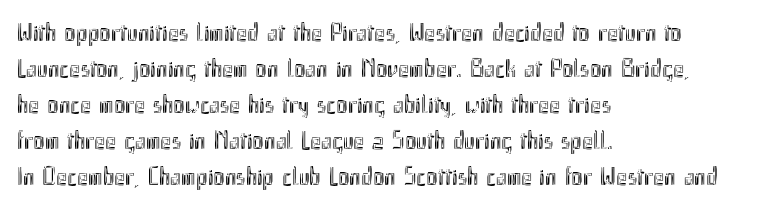
The image shows 26 px text type, upright; set left-aligned, normal line spacing (1.38x), normal letter spacing, not underlined.
